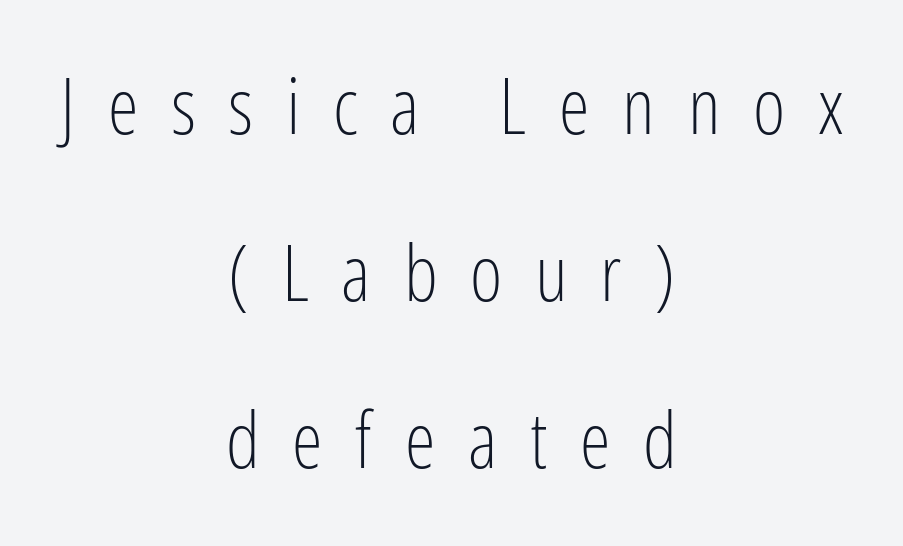
Q: Is the text bold? A: No.
Q: Is the text italic (slanted)? A: No, it is upright.
Q: Is the typeface a serif or a sans-serif typeface? A: Sans-serif.
Q: Is the text underlined? A: No.
Q: How is the paragraph aligned? A: Centered.
Q: Is the spacing between letters normal or unusually wide? A: Unusually wide.
Q: Is the spacing between lines tight, normal or loose? A: Loose.
Q: Width (condensed, normal, or wide)? A: Condensed.
Q: Stroke contrast? A: Low.
Q: x-height? A: Medium.
Q: Monospaced? A: No.
